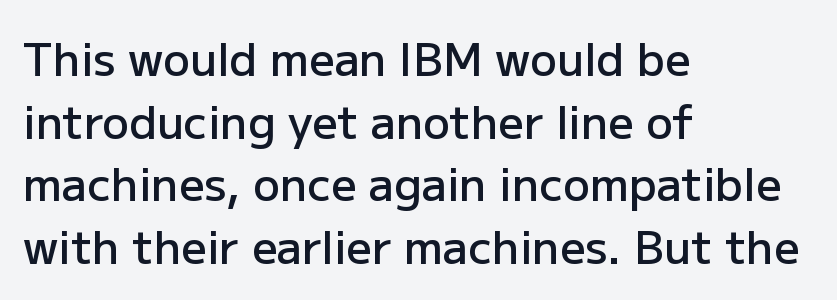
Regarding serifs, this sample does without them. Honestly, the row spacing looks completely unremarkable. This sample uses an upright cut, with every glyph sitting square on the baseline. The face used here is rendered with its standard letterfit. Caption: multi-line text, flush left, ragged right. Spacing verdict: proportional, widths tailored to each character.
